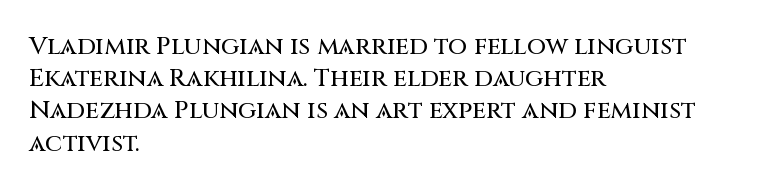
{"italic": "no", "underline": "no", "align": "left", "line_spacing": "normal", "line_spacing_ratio": 1.29, "letter_spacing": "normal", "letter_spacing_em": 0.0, "glyph_px": 25}
